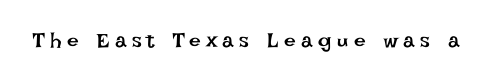
Stroke thickness stays within the range of a standard reading face or lighter. What stands out about the letter spacing? Its width — letters are far apart. A bare baseline throughout the passage. Every character sits straight up, as roman type does.
